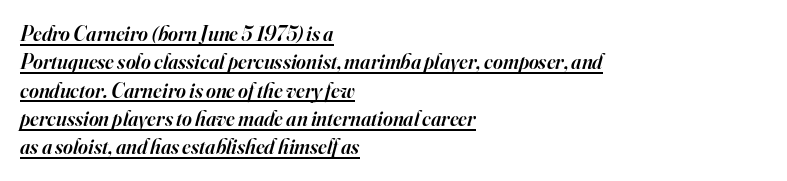
Q: Is the text bold? A: Semi-bold.
Q: Is the text italic (slanted)? A: Yes, it leans right by about 16 degrees.
Q: Is the text underlined? A: Yes.
Q: How is the paragraph aligned? A: Left-aligned.
Q: Is the spacing between letters normal or unusually wide? A: Normal.
Q: Is the spacing between lines tight, normal or loose? A: Normal.
